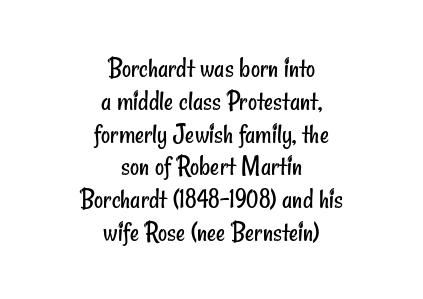
The image shows 28 px regular-weight, condensed sans-serif type; set centered, line spacing 1.17x, normal letter spacing, not underlined; low stroke contrast and a small x-height.
